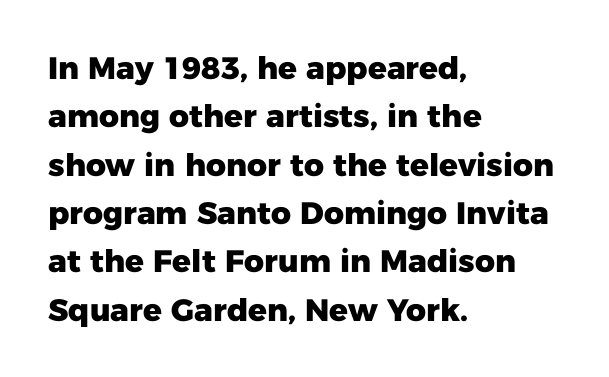
Q: Is the text bold? A: Yes.
Q: Is the text italic (slanted)? A: No, it is upright.
Q: Is the typeface a serif or a sans-serif typeface? A: Sans-serif.
Q: Is the text underlined? A: No.
Q: How is the paragraph aligned? A: Left-aligned.
Q: Is the spacing between letters normal or unusually wide? A: Normal.
Q: Is the spacing between lines tight, normal or loose? A: Normal.
Q: Width (condensed, normal, or wide)? A: Normal.
Q: Stroke contrast? A: Low.
Q: x-height? A: Medium.
Q: Monospaced? A: No.
